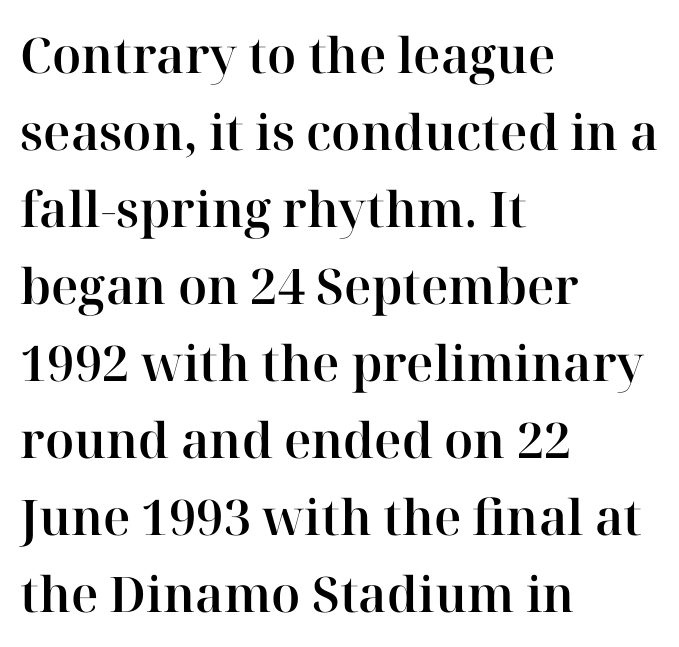
Q: Is the text italic (slanted)? A: No, it is upright.
Q: Is the typeface a serif or a sans-serif typeface? A: Serif.
Q: Is the text underlined? A: No.
Q: How is the paragraph aligned? A: Left-aligned.
Q: Is the spacing between letters normal or unusually wide? A: Normal.
Q: Is the spacing between lines tight, normal or loose? A: Normal.
Q: Width (condensed, normal, or wide)? A: Normal.
Q: Stroke contrast? A: High.
Q: x-height? A: Medium.
Q: Monospaced? A: No.
